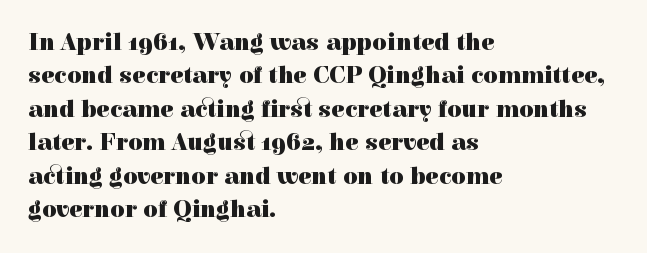
Q: Is the text bold? A: Yes.
Q: Is the text italic (slanted)? A: No, it is upright.
Q: Is the text underlined? A: No.
Q: How is the paragraph aligned? A: Left-aligned.
Q: Is the spacing between letters normal or unusually wide? A: Normal.
Q: Is the spacing between lines tight, normal or loose? A: Normal.
